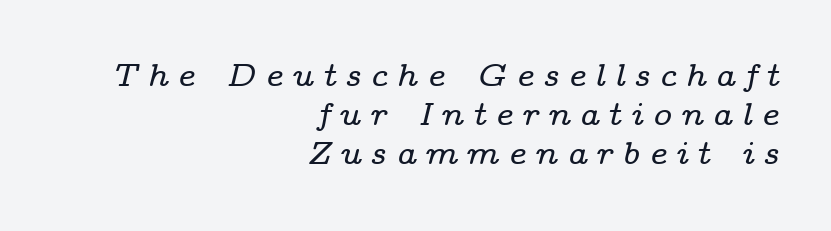
Someone cranked the tracking dial way up on this one. Yep, that's italic — everything's leaning. The text block is weighted toward the right margin, trailing off unevenly leftward. Think of a printed novel: that variable character pitch is what you see here. Stroke terminals: seriffed.
